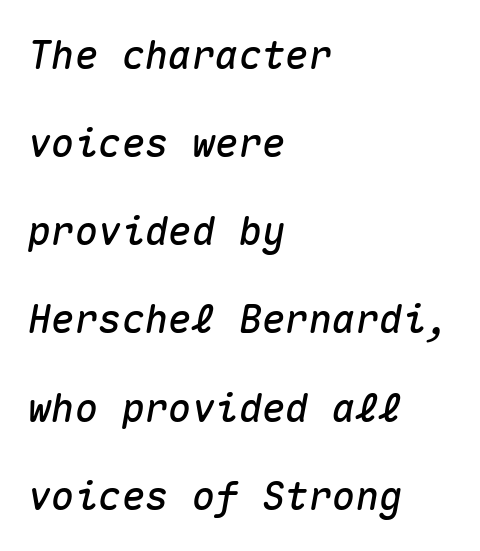
The image shows 39 px text type, italic (leaning right), monospaced; set left-aligned, loose line spacing (2.26x), normal letter spacing, not underlined; medium stroke contrast and a medium x-height.
